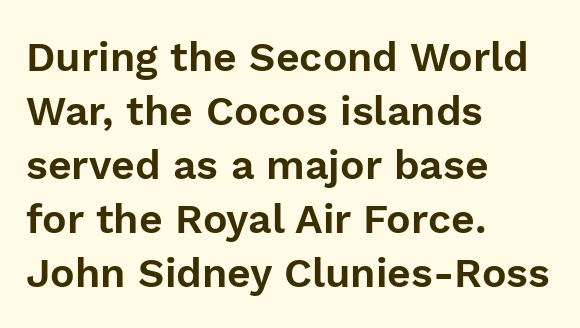
Q: Is the text italic (slanted)? A: No, it is upright.
Q: Is the typeface a serif or a sans-serif typeface? A: Sans-serif.
Q: Is the text underlined? A: No.
Q: How is the paragraph aligned? A: Left-aligned.
Q: Is the spacing between letters normal or unusually wide? A: Normal.
Q: Is the spacing between lines tight, normal or loose? A: Normal.
Q: Width (condensed, normal, or wide)? A: Normal.
Q: Stroke contrast? A: Low.
Q: x-height? A: Medium.
Q: Monospaced? A: No.
